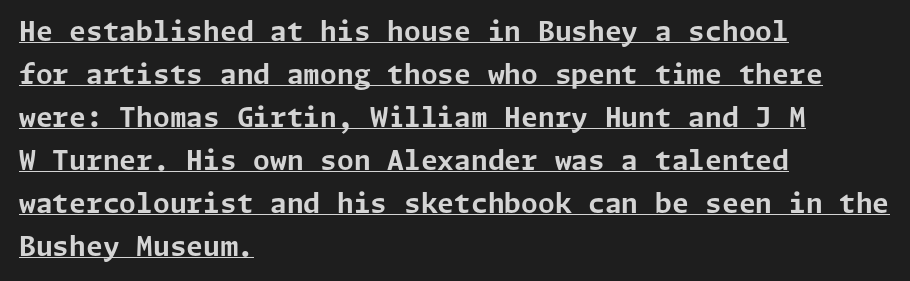
Q: Is the text bold? A: Yes.
Q: Is the text italic (slanted)? A: No, it is upright.
Q: Is the text underlined? A: Yes.
Q: How is the paragraph aligned? A: Left-aligned.
Q: Is the spacing between letters normal or unusually wide? A: Normal.
Q: Is the spacing between lines tight, normal or loose? A: Normal.
